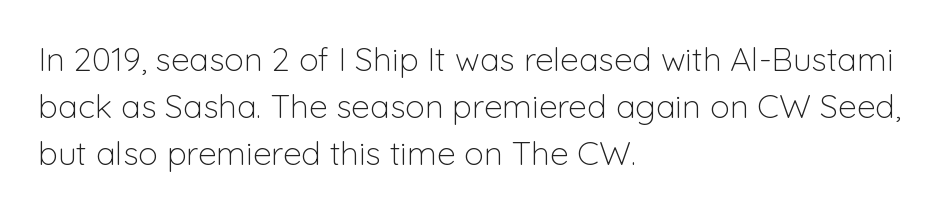
Q: Is the text bold? A: No.
Q: Is the text italic (slanted)? A: No, it is upright.
Q: Is the typeface a serif or a sans-serif typeface? A: Sans-serif.
Q: Is the text underlined? A: No.
Q: How is the paragraph aligned? A: Left-aligned.
Q: Is the spacing between letters normal or unusually wide? A: Normal.
Q: Is the spacing between lines tight, normal or loose? A: Normal.
Q: Width (condensed, normal, or wide)? A: Normal.
Q: Stroke contrast? A: Low.
Q: x-height? A: Medium.
Q: Monospaced? A: No.
